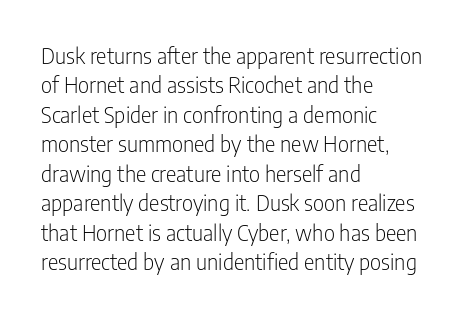
Bare-footed words on every line. Every stem runs plumb, perpendicular to the baseline. The typesetting does not lean heavy: it is not bold. Tracking value appears to be zero — textbook default spacing. The vertical gap from one line to the next is medium.
